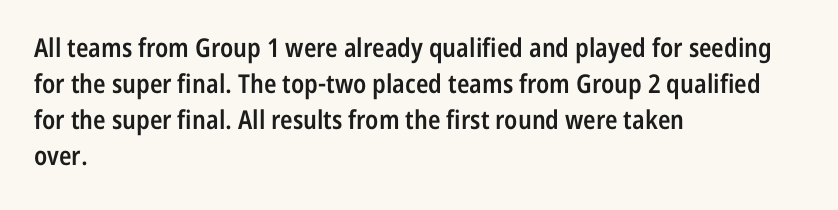
{"italic": "no", "bold": "semi", "underline": "no", "align": "left", "line_spacing": "normal", "line_spacing_ratio": 1.39, "letter_spacing": "normal", "letter_spacing_em": 0.0, "glyph_px": 26}
